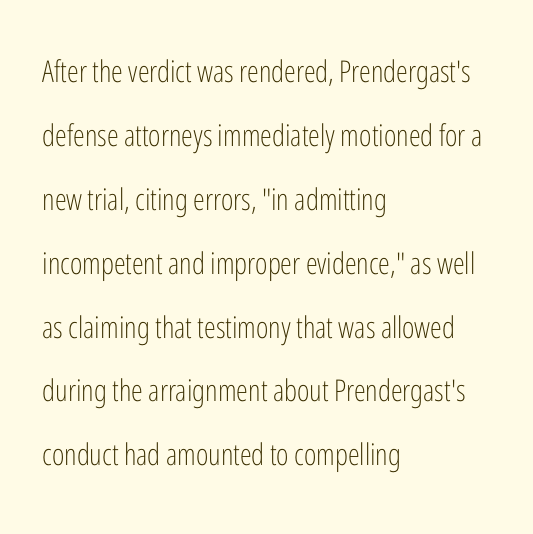
You could call the tracking neutral — neither tight nor loose. Each letter keeps its own natural width here, so spacing adapts to shape. These lines stand farther apart than default settings would place them. Rendered with straight, roman letterforms. Rule under the text: the space is simply empty.
